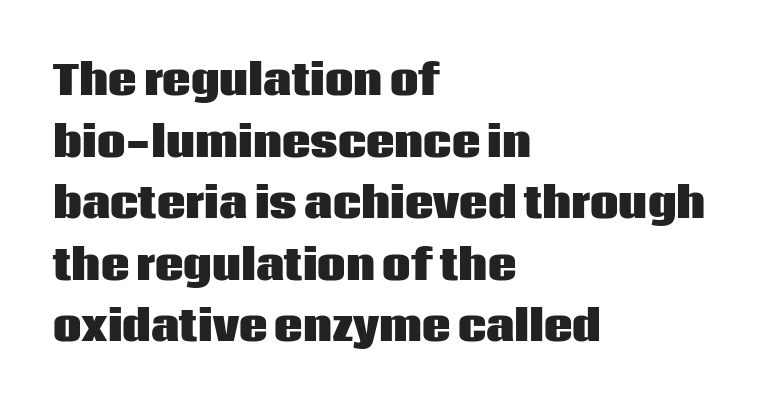
The image shows 40 px heavy sans-serif type, upright; set left-aligned, normal line spacing (1.54x), normal letter spacing, not underlined; low stroke contrast and a large x-height.
